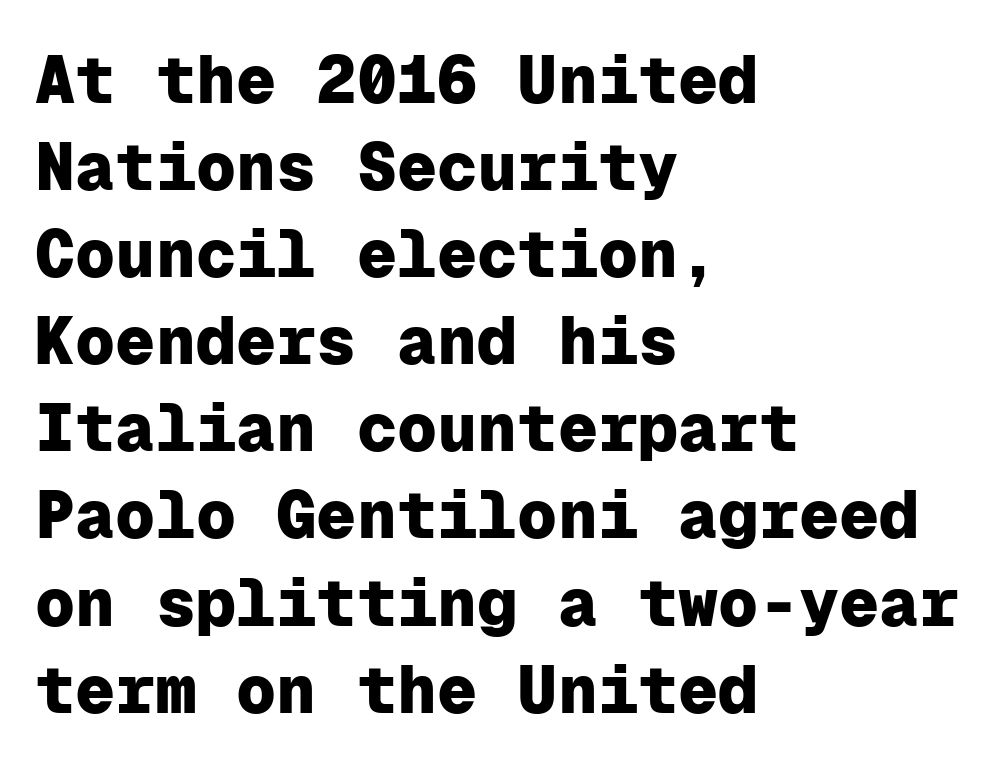
The image shows 67 px heavy sans-serif type, upright, monospaced; set left-aligned, normal line spacing (1.3x), normal letter spacing, not underlined; low stroke contrast and a medium x-height.
